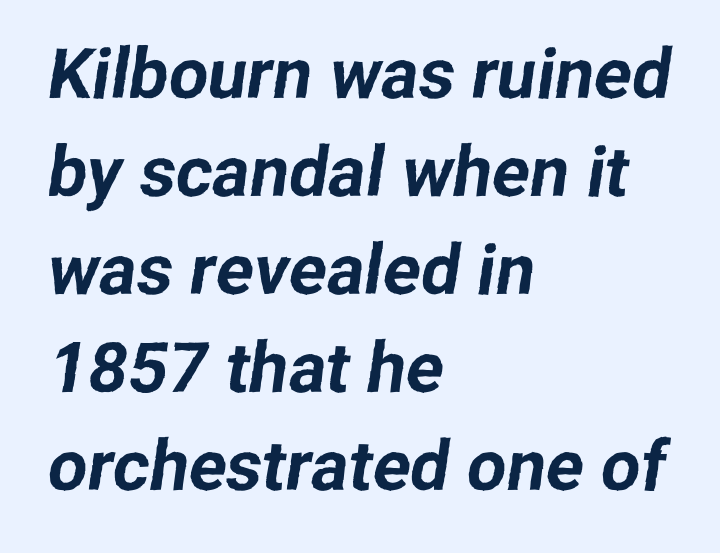
Stroke terminals: plain, sans-serif. Plain, unruled lines of type. Here the glyphs are tracked normally, forming tight word shapes. Horizontally, the lines are justified to the leading edge only.
